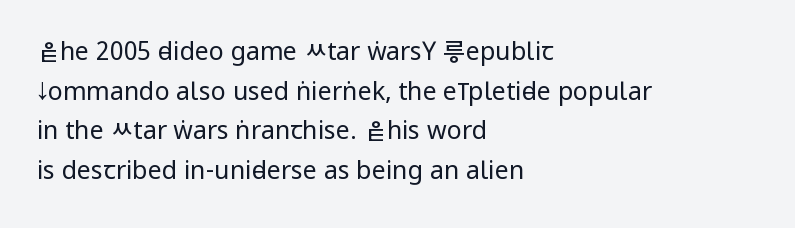
Q: Is the text bold? A: No.
Q: Is the text italic (slanted)? A: No, it is upright.
Q: Is the text underlined? A: No.
Q: How is the paragraph aligned? A: Left-aligned.
Q: Is the spacing between letters normal or unusually wide? A: Normal.
Q: Is the spacing between lines tight, normal or loose? A: Normal.
